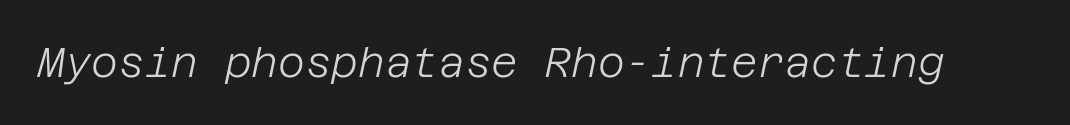
There's an unmistakable incline to the writing here. Think standard paragraph weight, or any step lighter than that. The gaps between neighbouring characters are ordinary and unremarkable. The passage shown is not underscored anywhere.
